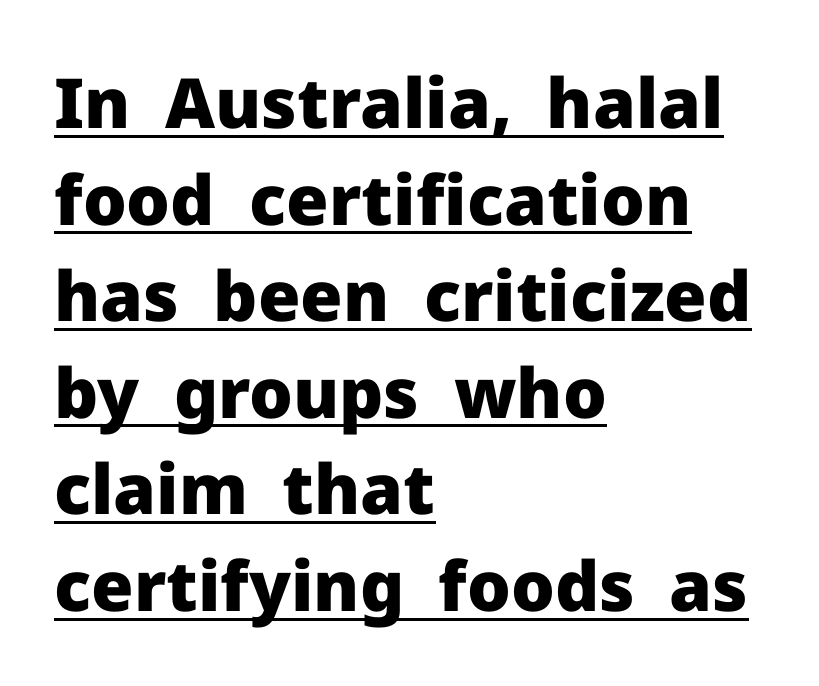
Q: Is the text bold? A: Yes.
Q: Is the text italic (slanted)? A: No, it is upright.
Q: Is the typeface a serif or a sans-serif typeface? A: Sans-serif.
Q: Is the text underlined? A: Yes.
Q: How is the paragraph aligned? A: Left-aligned.
Q: Is the spacing between letters normal or unusually wide? A: Normal.
Q: Is the spacing between lines tight, normal or loose? A: Normal.
Q: Width (condensed, normal, or wide)? A: Normal.
Q: Stroke contrast? A: Low.
Q: x-height? A: Medium.
Q: Monospaced? A: No.
